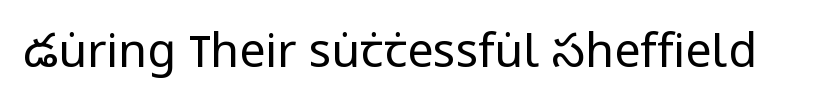
Q: Is the text bold? A: No.
Q: Is the text italic (slanted)? A: No, it is upright.
Q: Is the typeface a serif or a sans-serif typeface? A: Sans-serif.
Q: Is the text underlined? A: No.
Q: Is the spacing between letters normal or unusually wide? A: Normal.
Q: Width (condensed, normal, or wide)? A: Condensed.
Q: Stroke contrast? A: Low.
Q: x-height? A: Large.
Q: Monospaced? A: No.
